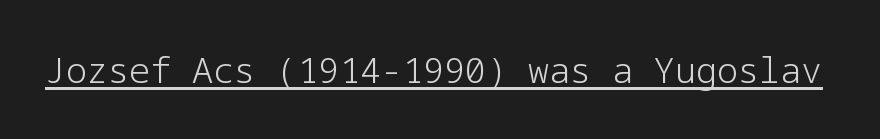
Q: Is the text bold? A: No.
Q: Is the text italic (slanted)? A: No, it is upright.
Q: Is the typeface a serif or a sans-serif typeface? A: Sans-serif.
Q: Is the text underlined? A: Yes.
Q: Is the spacing between letters normal or unusually wide? A: Normal.
Q: Width (condensed, normal, or wide)? A: Normal.
Q: Stroke contrast? A: Low.
Q: x-height? A: Medium.
